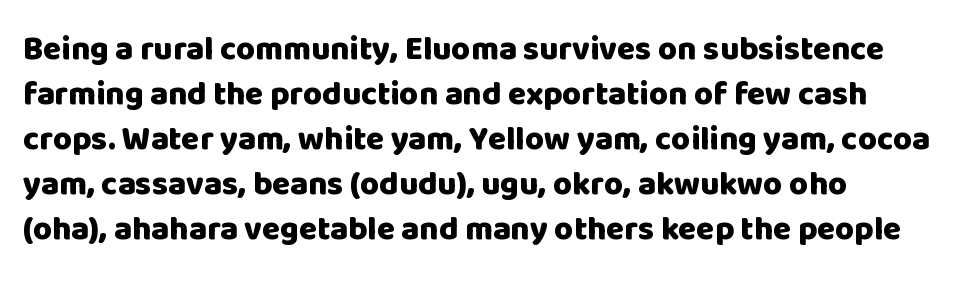
{"serif": "no", "italic": "no", "bold": "yes", "weight": "heavy", "width": "normal", "stroke_contrast": "low", "x_height": "large", "monospaced": "no", "underline": "no", "line_spacing": "normal", "line_spacing_ratio": 1.36, "letter_spacing": "normal", "letter_spacing_em": 0.0, "glyph_px": 33}
